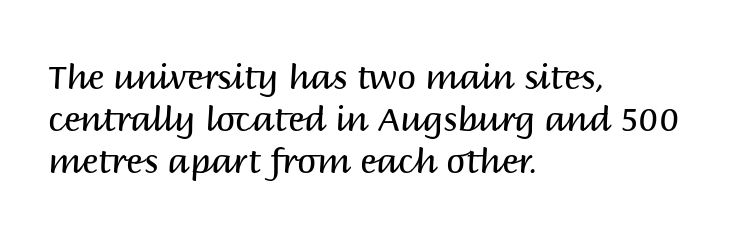
Q: Is the text bold? A: No.
Q: Is the text italic (slanted)? A: Yes.
Q: Is the typeface a serif or a sans-serif typeface? A: Sans-serif.
Q: Is the text underlined? A: No.
Q: How is the paragraph aligned? A: Left-aligned.
Q: Is the spacing between letters normal or unusually wide? A: Normal.
Q: Width (condensed, normal, or wide)? A: Normal.
Q: Stroke contrast? A: Medium.
Q: x-height? A: Large.
Q: Monospaced? A: No.
